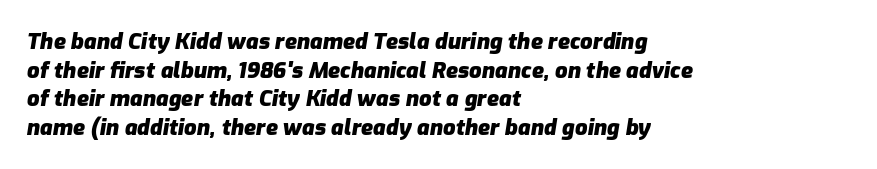
Q: Is the text bold? A: Yes.
Q: Is the text italic (slanted)? A: Yes, it leans right by about 9 degrees.
Q: Is the text underlined? A: No.
Q: How is the paragraph aligned? A: Left-aligned.
Q: Is the spacing between letters normal or unusually wide? A: Normal.
Q: Is the spacing between lines tight, normal or loose? A: Normal.
